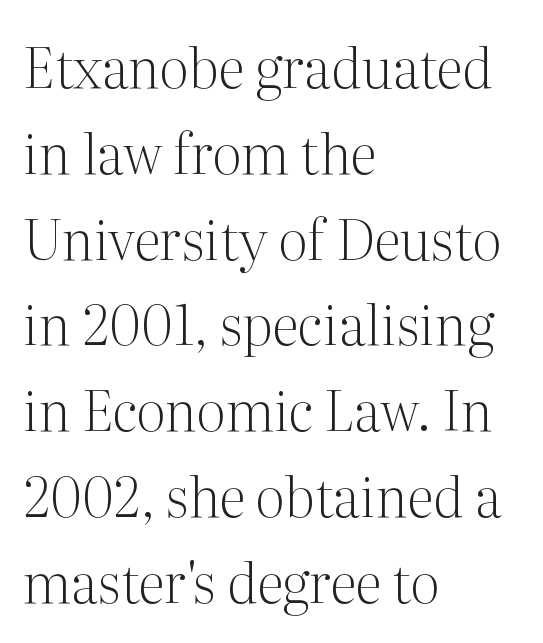
Q: Is the text bold? A: No.
Q: Is the text italic (slanted)? A: No, it is upright.
Q: Is the typeface a serif or a sans-serif typeface? A: Serif.
Q: Is the text underlined? A: No.
Q: How is the paragraph aligned? A: Left-aligned.
Q: Is the spacing between letters normal or unusually wide? A: Normal.
Q: Is the spacing between lines tight, normal or loose? A: Normal.
Q: Width (condensed, normal, or wide)? A: Normal.
Q: Stroke contrast? A: Medium.
Q: x-height? A: Medium.
Q: Monospaced? A: No.
